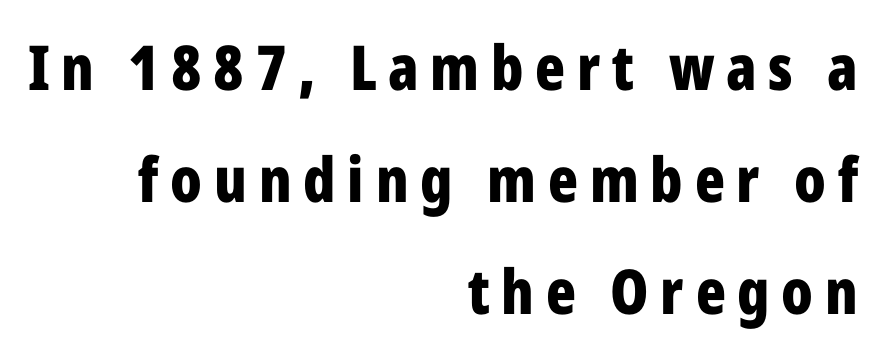
{"serif": "no", "italic": "no", "bold": "yes", "weight": "bold", "width": "condensed", "stroke_contrast": "low", "x_height": "medium", "monospaced": "no", "underline": "no", "align": "right", "line_spacing_ratio": 1.81, "glyph_px": 62}
